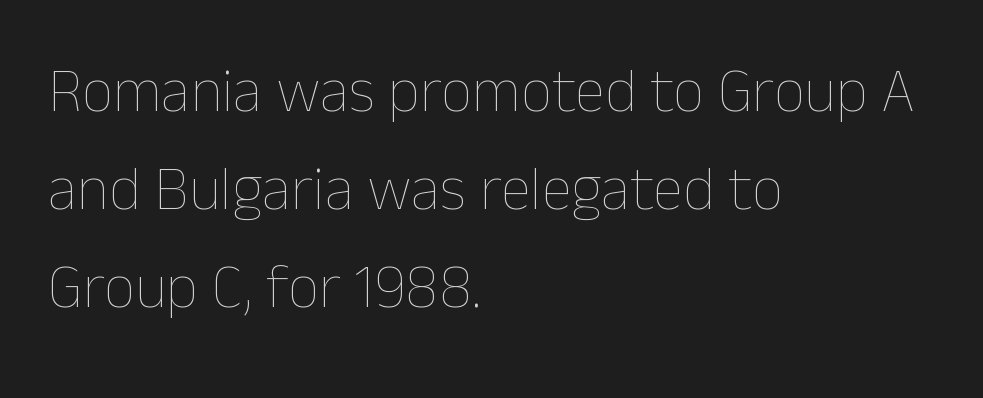
Vertical strokes here are truly vertical. The passage shown stacks its lines at a standard gap. Default kerning and tracking; the words read as compact shapes. Is the type heavy? It reads as light-to-regular instead. The lines are quadded left. A typesetter would call this proportional, since set widths differ per character.
